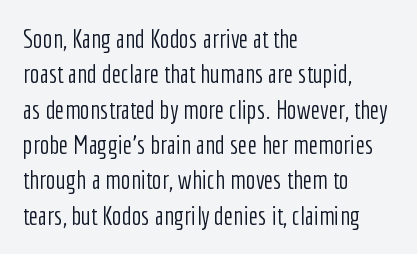
The image shows 26 px text type, upright; set left-aligned, normal line spacing (1.36x), normal letter spacing, not underlined.
